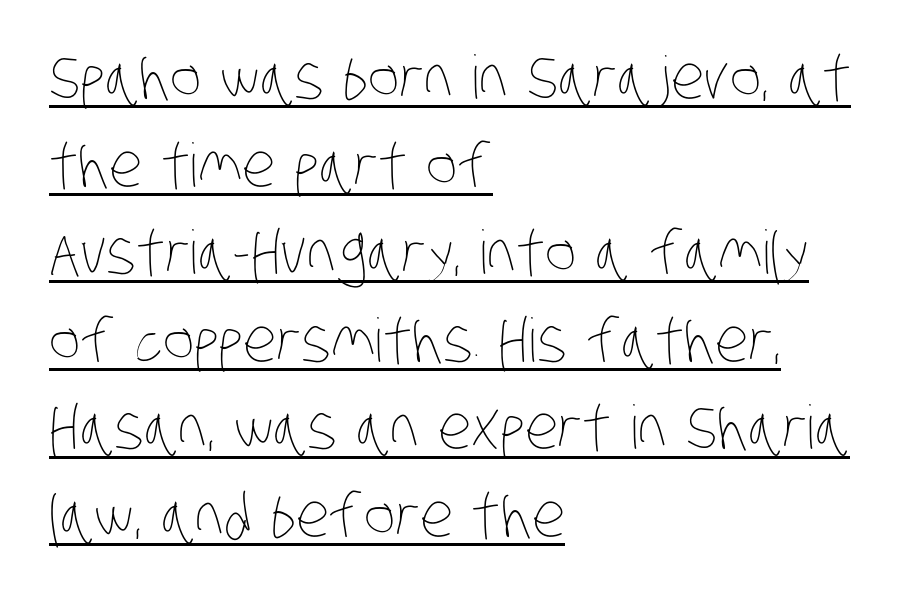
The image shows 60 px thin, condensed type; set left-aligned, normal line spacing (1.46x), normal letter spacing, underlined; low stroke contrast and a large x-height.
